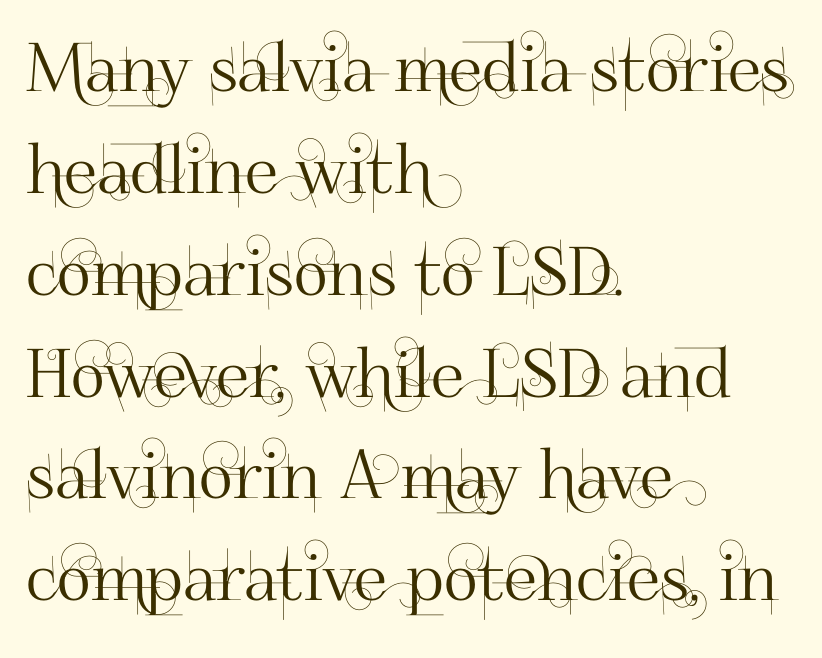
Q: Is the text italic (slanted)? A: No, it is upright.
Q: Is the typeface a serif or a sans-serif typeface? A: Sans-serif.
Q: Is the text underlined? A: No.
Q: How is the paragraph aligned? A: Left-aligned.
Q: Is the spacing between letters normal or unusually wide? A: Normal.
Q: Is the spacing between lines tight, normal or loose? A: Normal.
Q: Width (condensed, normal, or wide)? A: Normal.
Q: Stroke contrast? A: High.
Q: x-height? A: Small.
Q: Monospaced? A: No.
